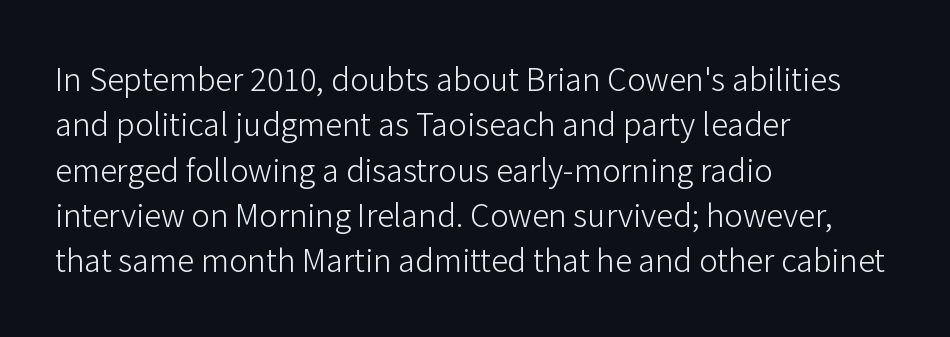
{"serif": "no", "italic": "no", "bold": "no", "weight": "light", "width": "normal", "stroke_contrast": "low", "x_height": "medium", "monospaced": "no", "underline": "no", "align": "left", "line_spacing": "normal", "line_spacing_ratio": 1.46, "letter_spacing": "normal", "letter_spacing_em": 0.0, "glyph_px": 31}
